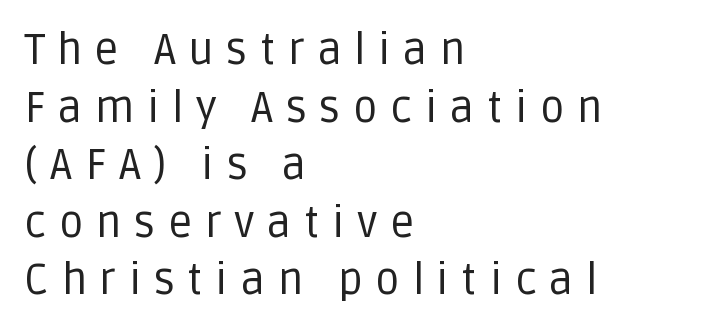
The image shows 43 px regular-weight sans-serif type, upright; set left-aligned, normal line spacing (1.34x), unusually wide letter spacing (+0.29 em), not underlined; low stroke contrast and a large x-height.
